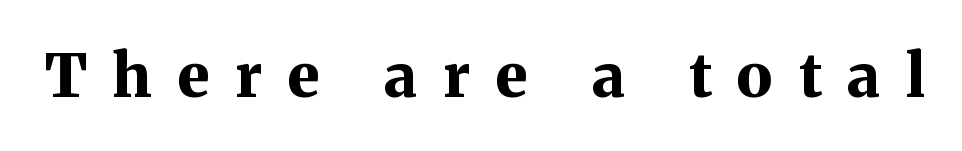
The image shows 60 px bold serif type, upright; set unusually wide letter spacing (+0.43 em), not underlined; medium stroke contrast and a medium x-height.
